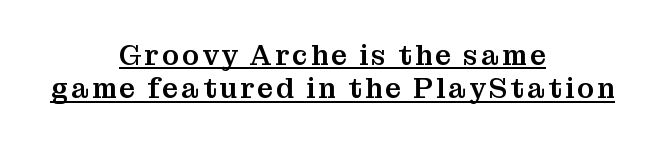
Q: Is the text italic (slanted)? A: No, it is upright.
Q: Is the typeface a serif or a sans-serif typeface? A: Serif.
Q: Is the text underlined? A: Yes.
Q: How is the paragraph aligned? A: Centered.
Q: Width (condensed, normal, or wide)? A: Normal.
Q: Stroke contrast? A: Medium.
Q: x-height? A: Medium.
Q: Monospaced? A: No.
